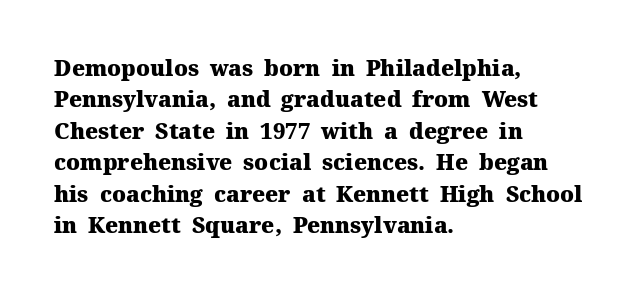
Q: Is the text bold? A: Yes.
Q: Is the text italic (slanted)? A: No, it is upright.
Q: Is the text underlined? A: No.
Q: How is the paragraph aligned? A: Left-aligned.
Q: Is the spacing between letters normal or unusually wide? A: Normal.
Q: Is the spacing between lines tight, normal or loose? A: Normal.
